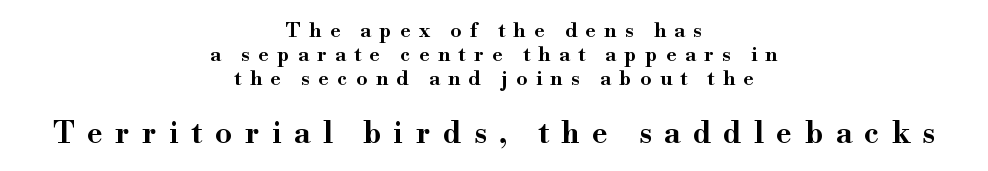
The image shows 30 px wide serif type, upright; set centered, line spacing 1.21x, unusually wide letter spacing (+0.42 em), not underlined; the second (bottom) block is 1.5x larger; high stroke contrast and a small x-height.
